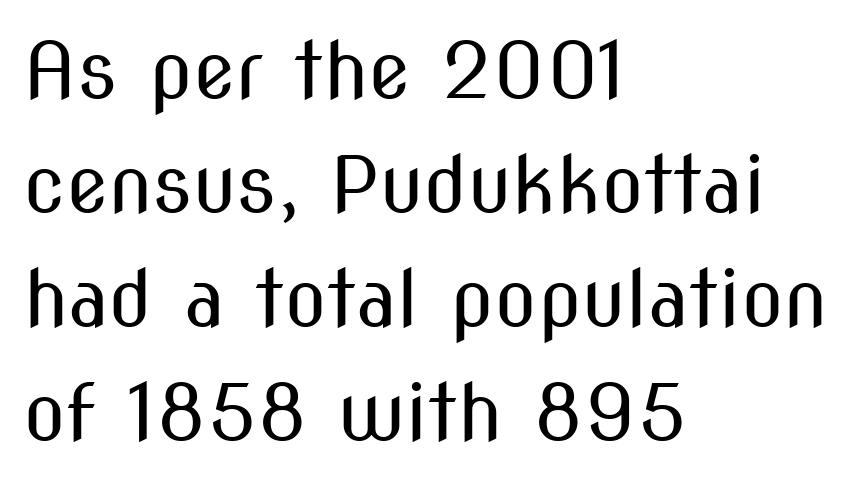
Tall strokes in this sample are plumb rather than angled. Classification — sans serif. Regarding leading, the lines here are spaced in the standard way. This sample has the flowing, uneven cadence of proportional lettering. Does the copy run flush right? No — it runs flush left.
